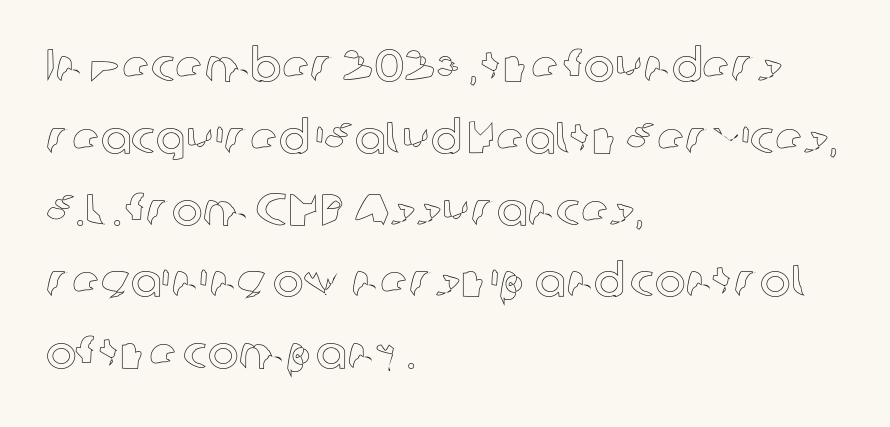
{"italic": "no", "width": "normal", "x_height": "medium", "monospaced": "no", "underline": "no", "align": "left", "line_spacing": "normal", "line_spacing_ratio": 1.56, "letter_spacing": "normal", "letter_spacing_em": 0.0, "glyph_px": 46}
